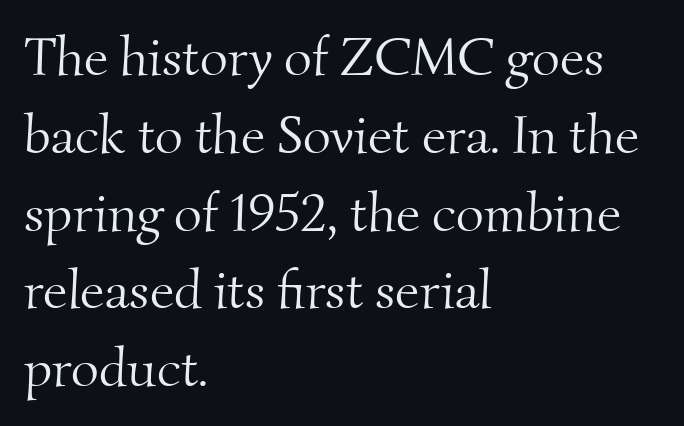
Q: Is the text bold? A: No.
Q: Is the typeface a serif or a sans-serif typeface? A: Serif.
Q: Is the text underlined? A: No.
Q: How is the paragraph aligned? A: Left-aligned.
Q: Is the spacing between letters normal or unusually wide? A: Normal.
Q: Is the spacing between lines tight, normal or loose? A: Normal.
Q: Width (condensed, normal, or wide)? A: Normal.
Q: Stroke contrast? A: Medium.
Q: x-height? A: Small.
Q: Monospaced? A: No.
